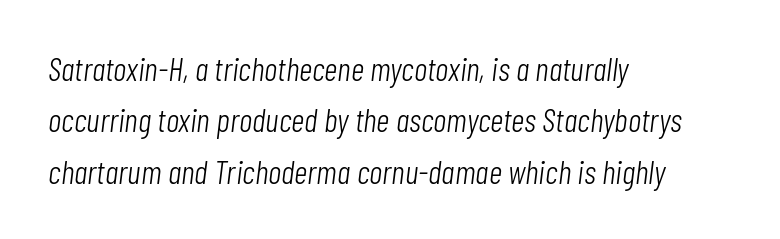
Q: Is the text bold? A: No.
Q: Is the text italic (slanted)? A: Yes, it leans right by about 7 degrees.
Q: Is the text underlined? A: No.
Q: How is the paragraph aligned? A: Left-aligned.
Q: Is the spacing between letters normal or unusually wide? A: Normal.
Q: Is the spacing between lines tight, normal or loose? A: Normal.
Q: Width (condensed, normal, or wide)? A: Condensed.
Q: Stroke contrast? A: Low.
Q: x-height? A: Medium.
Q: Monospaced? A: No.
